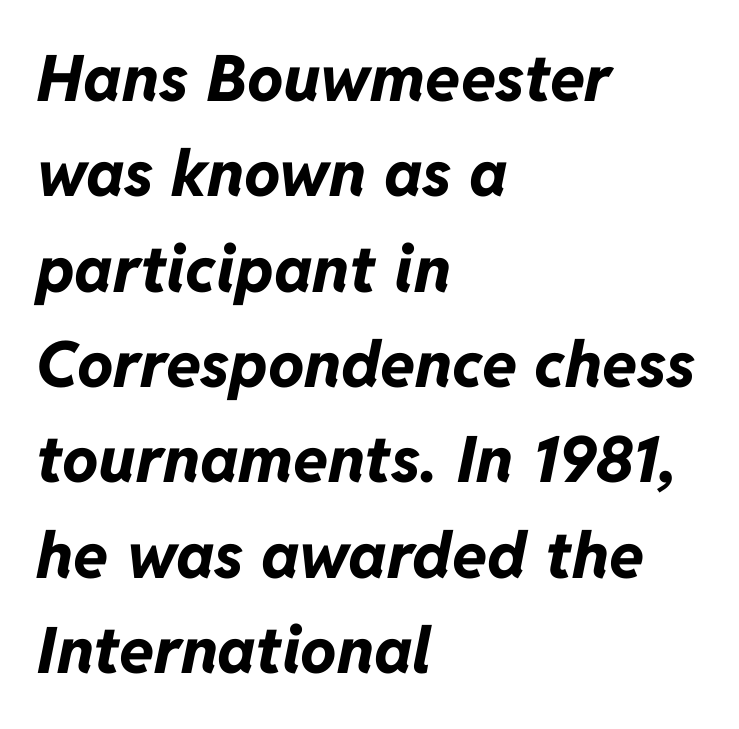
Q: Is the text bold? A: Yes.
Q: Is the text italic (slanted)? A: Yes, it leans right by about 11 degrees.
Q: Is the text underlined? A: No.
Q: How is the paragraph aligned? A: Left-aligned.
Q: Is the spacing between letters normal or unusually wide? A: Normal.
Q: Is the spacing between lines tight, normal or loose? A: Normal.
Q: Width (condensed, normal, or wide)? A: Normal.
Q: Stroke contrast? A: Low.
Q: x-height? A: Medium.
Q: Monospaced? A: No.
